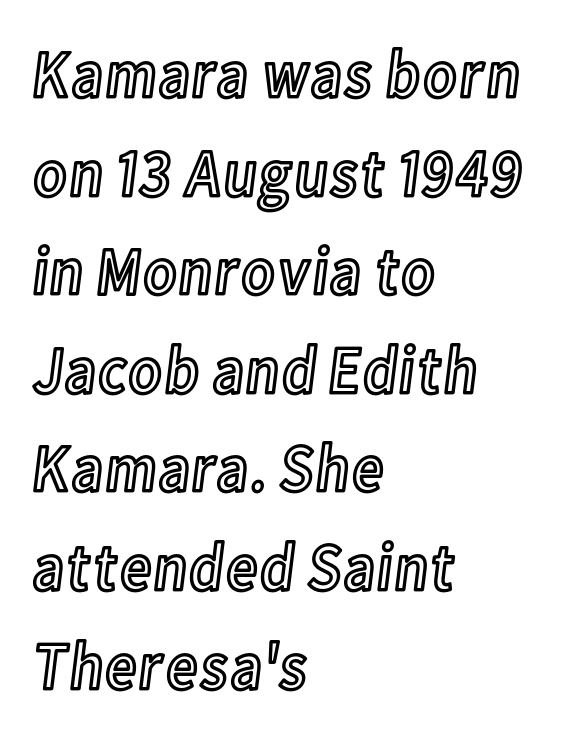
Q: Is the text italic (slanted)? A: Yes.
Q: Is the text underlined? A: No.
Q: How is the paragraph aligned? A: Left-aligned.
Q: Is the spacing between letters normal or unusually wide? A: Normal.
Q: Is the spacing between lines tight, normal or loose? A: Normal.
Q: Width (condensed, normal, or wide)? A: Condensed.
Q: x-height? A: Medium.
Q: Monospaced? A: No.
